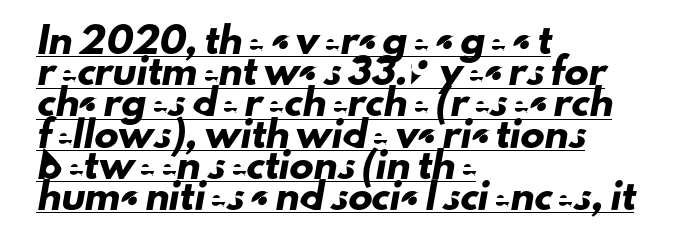
The image shows 24 px text type; set left-aligned, normal line spacing (1.3x), normal letter spacing, underlined.
